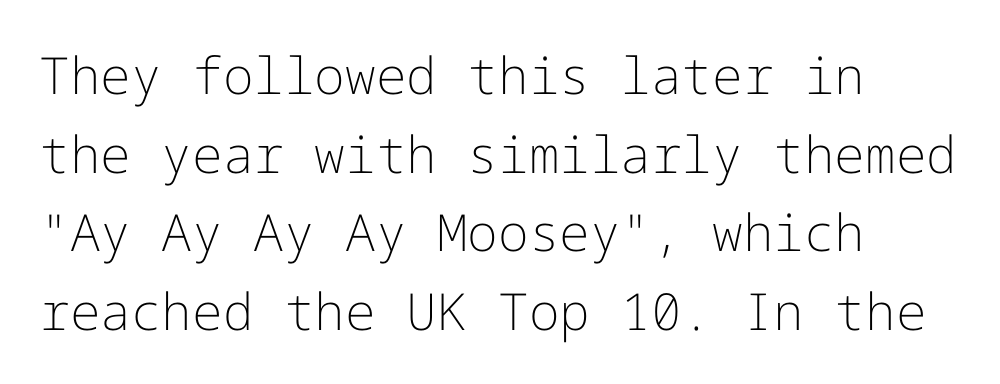
Serif or sans? Sans — the stroke terminals are bare. This rendering features lettering with no underline. The font sits on the lighter half of the weight spectrum, regular included. Notice how the passage keeps a crisp vertical edge on the left only. Compared with typical body copy, the letter spacing here is the same. These lines sit exactly where default settings would place them.
